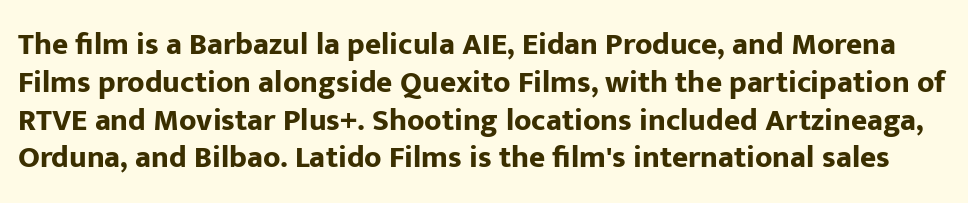
Q: Is the text bold? A: Yes.
Q: Is the text italic (slanted)? A: No, it is upright.
Q: Is the typeface a serif or a sans-serif typeface? A: Sans-serif.
Q: Is the text underlined? A: No.
Q: Is the spacing between letters normal or unusually wide? A: Normal.
Q: Width (condensed, normal, or wide)? A: Normal.
Q: Stroke contrast? A: Low.
Q: x-height? A: Medium.
Q: Monospaced? A: No.
